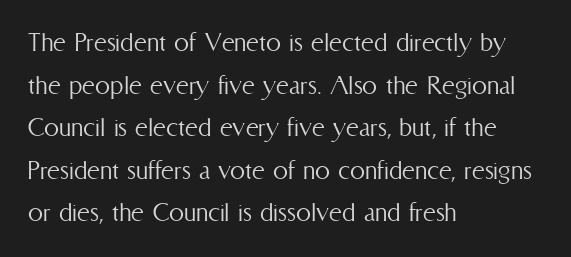
Nobody touched the tracking dial on this one. Glance below the letters and you will spot only blank space. These lines stack with their left ends in a neat column. Regarding leading, the lines here are spaced in the standard way.
